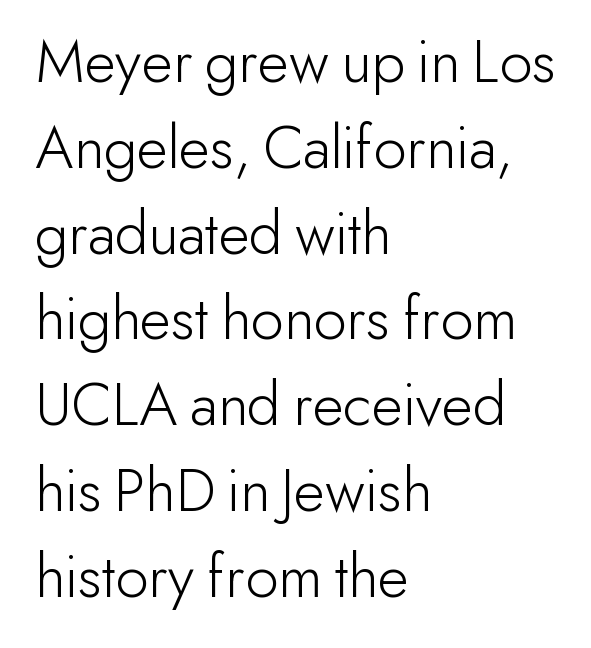
The image shows 64 px light sans-serif type, upright; set left-aligned, normal line spacing (1.34x), normal letter spacing, not underlined; low stroke contrast and a small x-height.
